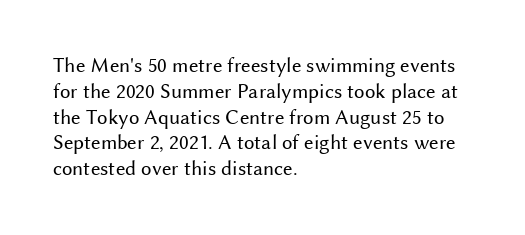
Q: Is the text bold? A: No.
Q: Is the text italic (slanted)? A: No, it is upright.
Q: Is the text underlined? A: No.
Q: How is the paragraph aligned? A: Left-aligned.
Q: Is the spacing between letters normal or unusually wide? A: Normal.
